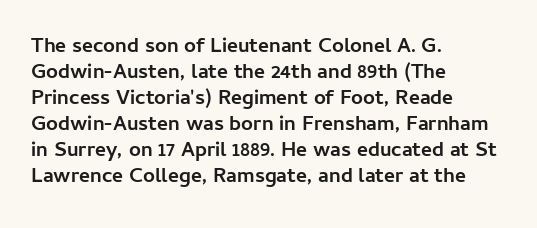
The image shows 21 px bold type, upright; set left-aligned, line spacing 1.24x, normal letter spacing, not underlined.
